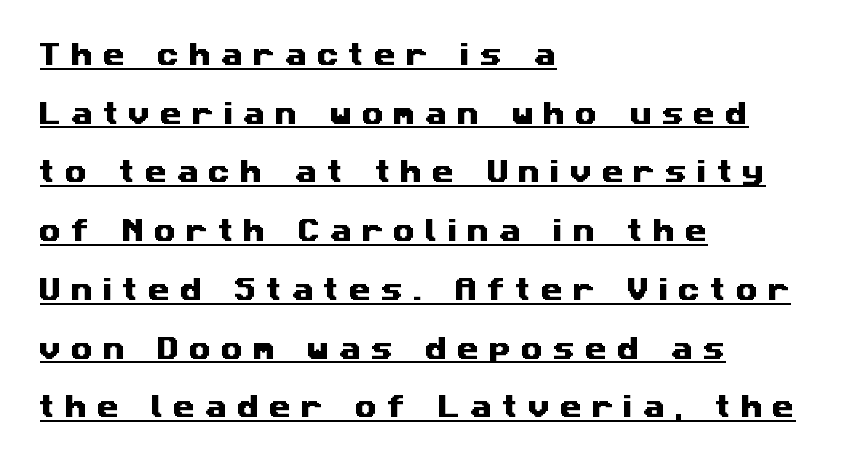
{"underline": "yes", "align": "left", "line_spacing": "loose", "line_spacing_ratio": 2.35, "letter_spacing": "wide", "letter_spacing_em": 0.4, "glyph_px": 25}
